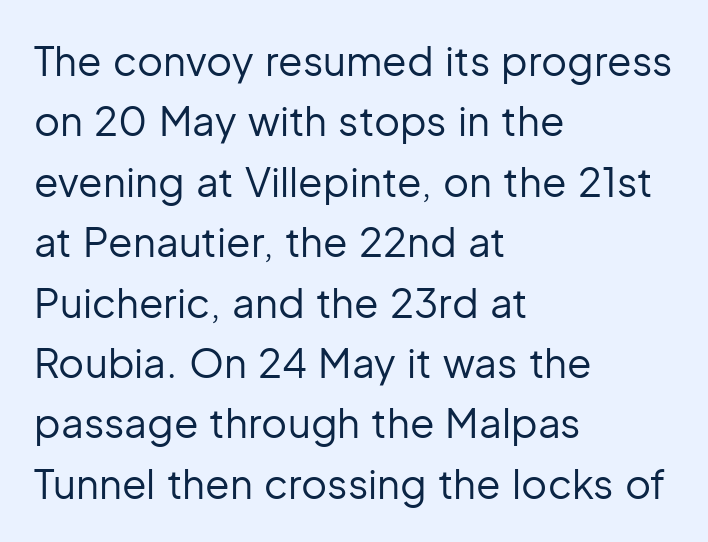
Q: Is the text bold? A: No.
Q: Is the text italic (slanted)? A: No, it is upright.
Q: Is the typeface a serif or a sans-serif typeface? A: Sans-serif.
Q: Is the text underlined? A: No.
Q: How is the paragraph aligned? A: Left-aligned.
Q: Is the spacing between letters normal or unusually wide? A: Normal.
Q: Is the spacing between lines tight, normal or loose? A: Normal.
Q: Width (condensed, normal, or wide)? A: Normal.
Q: Stroke contrast? A: Low.
Q: x-height? A: Medium.
Q: Monospaced? A: No.
